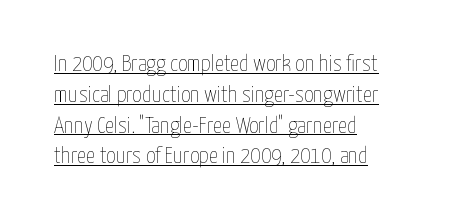
The specimen reads as upright at a glance. Each word holds together tightly as a unit, with standard inter-letter gaps. Heaviness? Minimal to ordinary, like unemphasized prose. Beneath each row of characters lies a ruled line. Quick note: interline space is typical. In CSS terms this would be text-align: left.
